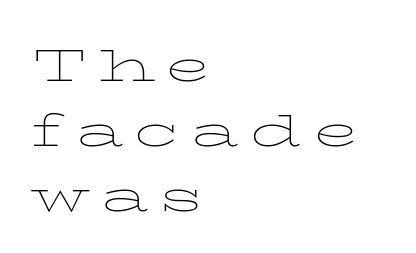
The image shows 60 px thin, wide type, upright; set left-aligned, tight line spacing (1.08x), not underlined; low stroke contrast and a medium x-height.
